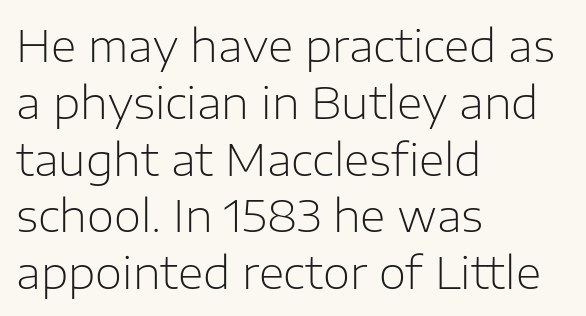
Q: Is the text bold? A: No.
Q: Is the text italic (slanted)? A: No, it is upright.
Q: Is the typeface a serif or a sans-serif typeface? A: Sans-serif.
Q: Is the text underlined? A: No.
Q: How is the paragraph aligned? A: Left-aligned.
Q: Is the spacing between letters normal or unusually wide? A: Normal.
Q: Is the spacing between lines tight, normal or loose? A: Normal.
Q: Width (condensed, normal, or wide)? A: Normal.
Q: Stroke contrast? A: Low.
Q: x-height? A: Medium.
Q: Monospaced? A: No.
